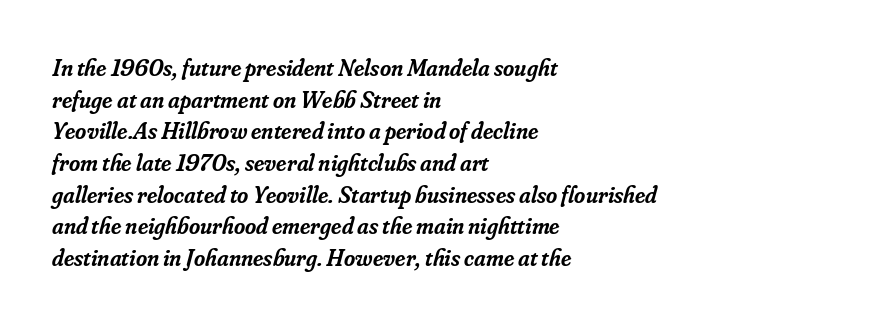
Q: Is the text bold? A: Semi-bold.
Q: Is the text italic (slanted)? A: Yes, it leans right by about 16 degrees.
Q: Is the text underlined? A: No.
Q: How is the paragraph aligned? A: Left-aligned.
Q: Is the spacing between letters normal or unusually wide? A: Normal.
Q: Is the spacing between lines tight, normal or loose? A: Normal.
